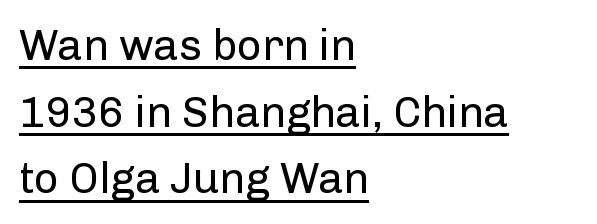
{"serif": "no", "italic": "no", "bold": "no", "weight": "regular", "width": "normal", "stroke_contrast": "low", "x_height": "medium", "monospaced": "no", "underline": "yes", "align": "left", "line_spacing": "normal", "line_spacing_ratio": 1.55, "letter_spacing": "normal", "letter_spacing_em": 0.0, "glyph_px": 43}
